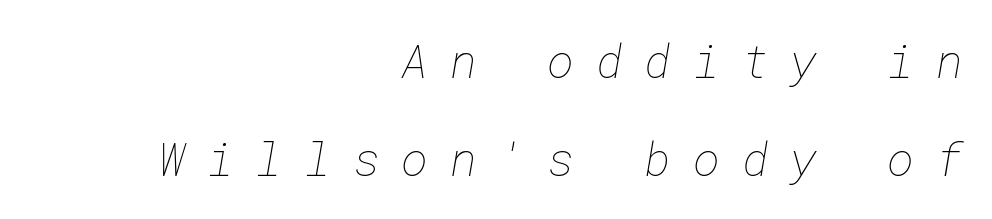
Between one letter and the next there's a generous, obvious gap. Leading: increased. A light-to-regular cut is what we see here. The text block is weighted toward the right margin, trailing off unevenly leftward. Plain, unruled lines of type.
